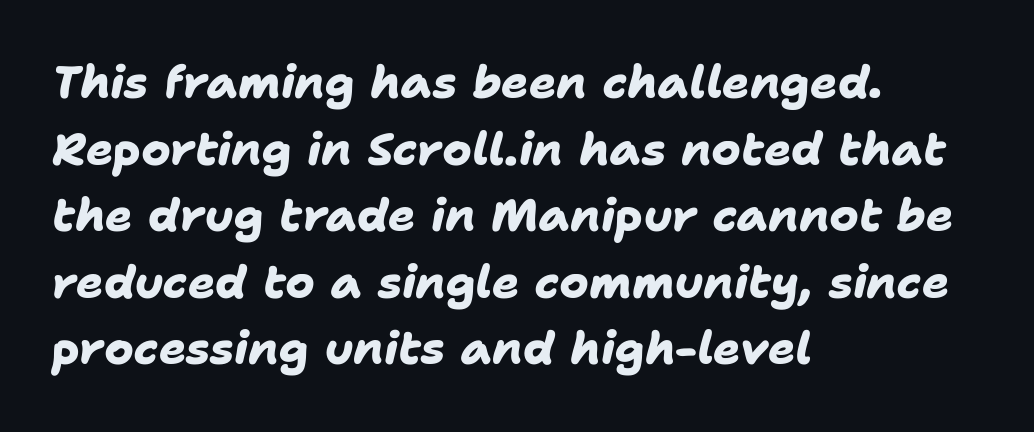
Q: Is the text bold? A: Yes.
Q: Is the typeface a serif or a sans-serif typeface? A: Sans-serif.
Q: Is the text underlined? A: No.
Q: How is the paragraph aligned? A: Left-aligned.
Q: Is the spacing between letters normal or unusually wide? A: Normal.
Q: Is the spacing between lines tight, normal or loose? A: Normal.
Q: Width (condensed, normal, or wide)? A: Normal.
Q: Stroke contrast? A: Low.
Q: x-height? A: Medium.
Q: Monospaced? A: No.
